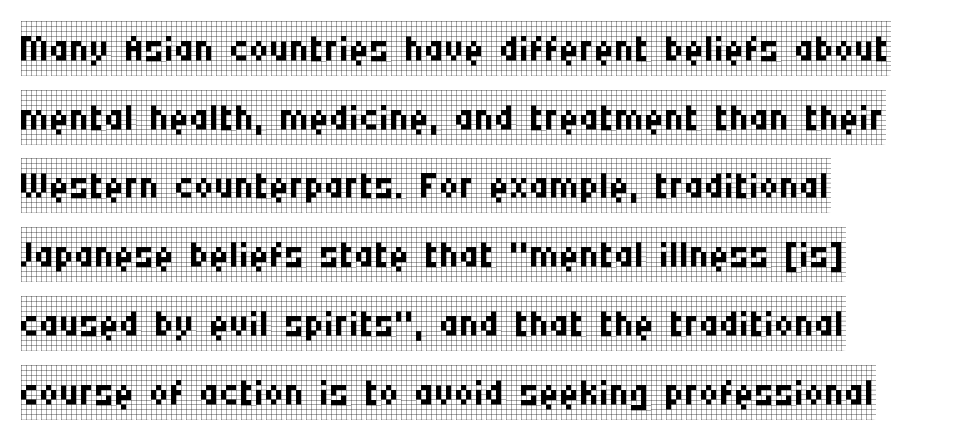
{"serif": "yes", "italic": "no", "bold": "no", "weight": "regular", "width": "condensed", "stroke_contrast": "low", "x_height": "large", "monospaced": "no", "underline": "no", "align": "left", "line_spacing": "normal", "line_spacing_ratio": 1.25, "letter_spacing": "normal", "letter_spacing_em": 0.0, "glyph_px": 55}
